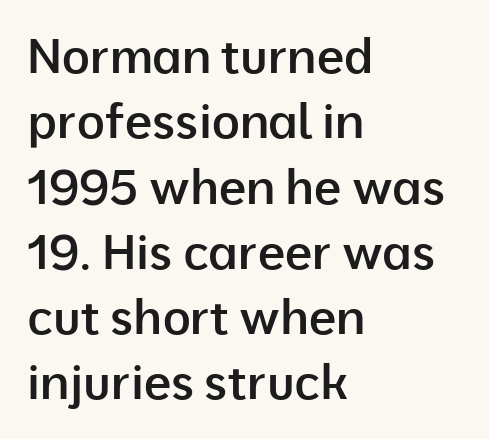
Q: Is the text bold? A: Semi-bold.
Q: Is the text italic (slanted)? A: No, it is upright.
Q: Is the typeface a serif or a sans-serif typeface? A: Sans-serif.
Q: Is the text underlined? A: No.
Q: How is the paragraph aligned? A: Left-aligned.
Q: Is the spacing between letters normal or unusually wide? A: Normal.
Q: Is the spacing between lines tight, normal or loose? A: Normal.
Q: Width (condensed, normal, or wide)? A: Normal.
Q: Stroke contrast? A: Low.
Q: x-height? A: Medium.
Q: Monospaced? A: No.
